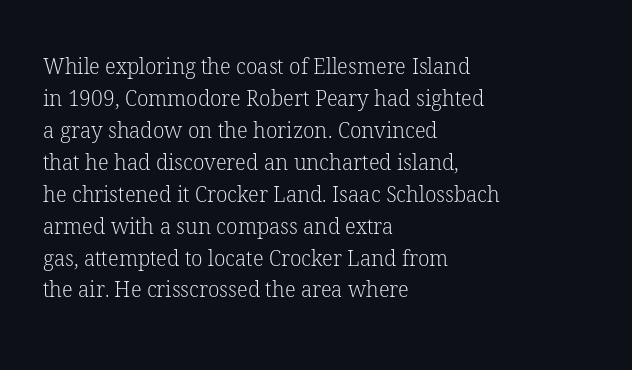
The image shows 21 px text type, upright; set left-aligned, normal line spacing (1.52x), normal letter spacing, not underlined.
